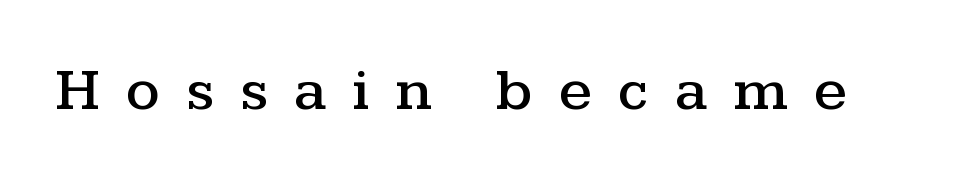
{"serif": "yes", "italic": "no", "width": "wide", "stroke_contrast": "medium", "x_height": "medium", "monospaced": "no", "underline": "no", "letter_spacing": "wide", "letter_spacing_em": 0.43, "glyph_px": 60}
